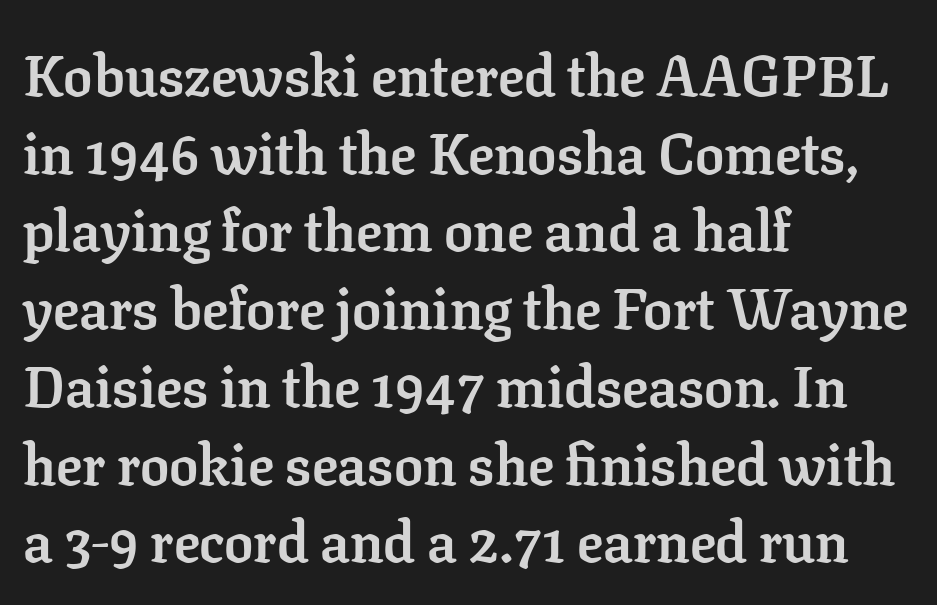
{"serif": "yes", "italic": "no", "bold": "yes", "weight": "semibold", "width": "normal", "stroke_contrast": "low", "x_height": "medium", "monospaced": "no", "underline": "no", "align": "left", "line_spacing": "normal", "line_spacing_ratio": 1.34, "letter_spacing": "normal", "letter_spacing_em": 0.0, "glyph_px": 58}
